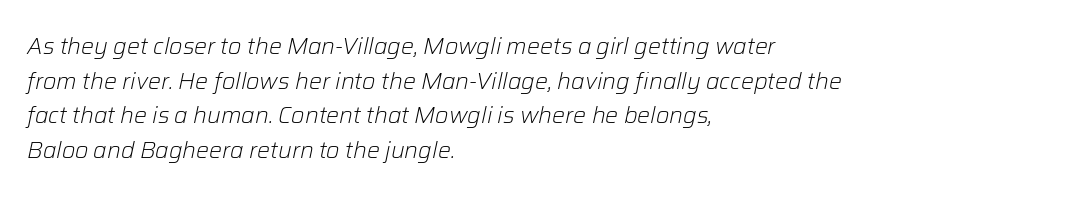
What stands out about the letter spacing? Nothing — it is the standard amount. The passage shown is not underscored anywhere. This sample keeps an unexceptional amount of space between lines. The text carries the slant typical of an italic or oblique font. Counters stay open thanks to moderate or lighter strokes. All the whitespace from short lines collects on the right.
